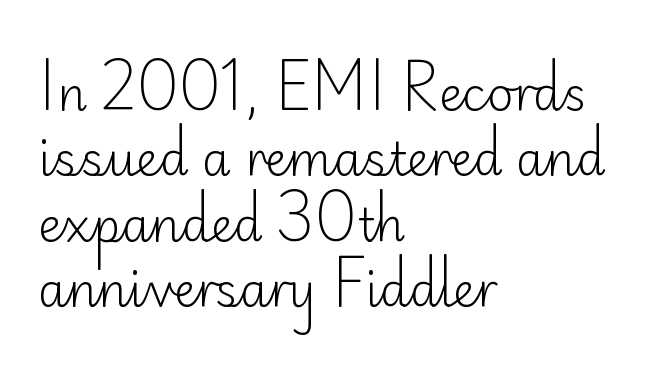
The image shows 46 px light sans-serif type, upright; set left-aligned, normal line spacing (1.42x), normal letter spacing, not underlined; low stroke contrast and a small x-height.
